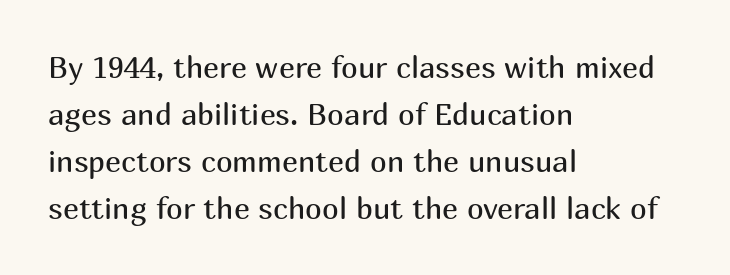
The image shows 30 px regular-weight sans-serif type, upright; set left-aligned, normal line spacing (1.57x), normal letter spacing, not underlined; medium stroke contrast and a medium x-height.
